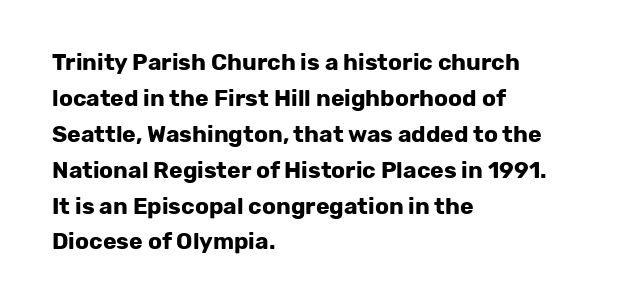
The image shows 23 px bold type, upright; set left-aligned, normal line spacing (1.56x), normal letter spacing, not underlined.
